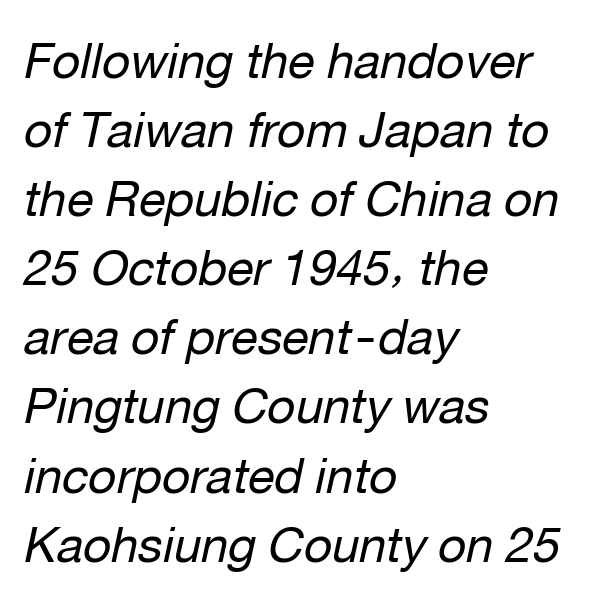
Q: Is the text bold? A: No.
Q: Is the text italic (slanted)? A: Yes, it leans right by about 12 degrees.
Q: Is the text underlined? A: No.
Q: How is the paragraph aligned? A: Left-aligned.
Q: Is the spacing between letters normal or unusually wide? A: Normal.
Q: Is the spacing between lines tight, normal or loose? A: Normal.
Q: Width (condensed, normal, or wide)? A: Normal.
Q: Stroke contrast? A: Low.
Q: x-height? A: Medium.
Q: Monospaced? A: No.
